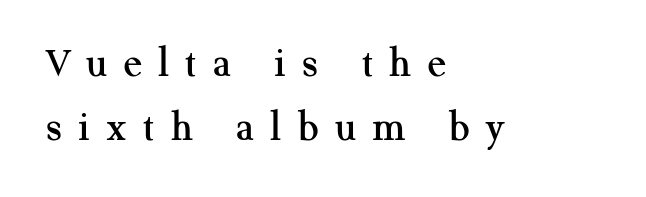
Q: Is the text italic (slanted)? A: No, it is upright.
Q: Is the typeface a serif or a sans-serif typeface? A: Serif.
Q: Is the text underlined? A: No.
Q: How is the paragraph aligned? A: Left-aligned.
Q: Is the spacing between letters normal or unusually wide? A: Unusually wide.
Q: Is the spacing between lines tight, normal or loose? A: Normal.
Q: Width (condensed, normal, or wide)? A: Normal.
Q: Stroke contrast? A: Medium.
Q: x-height? A: Medium.
Q: Monospaced? A: No.
